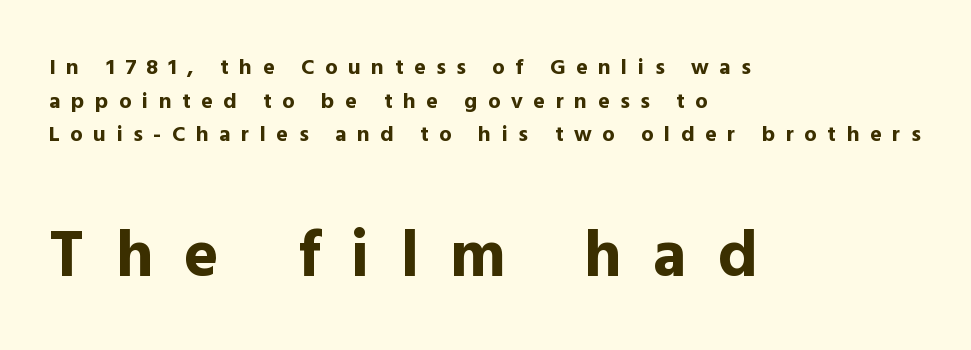
{"serif": "no", "italic": "no", "bold": "yes", "weight": "bold", "width": "normal", "x_height": "medium", "monospaced": "no", "underline": "no", "align": "left", "line_spacing": "normal", "line_spacing_ratio": 1.53, "letter_spacing": "wide", "letter_spacing_em": 0.48, "larger_block": "second", "size_ratio": 2.95, "glyph_px": 65}
